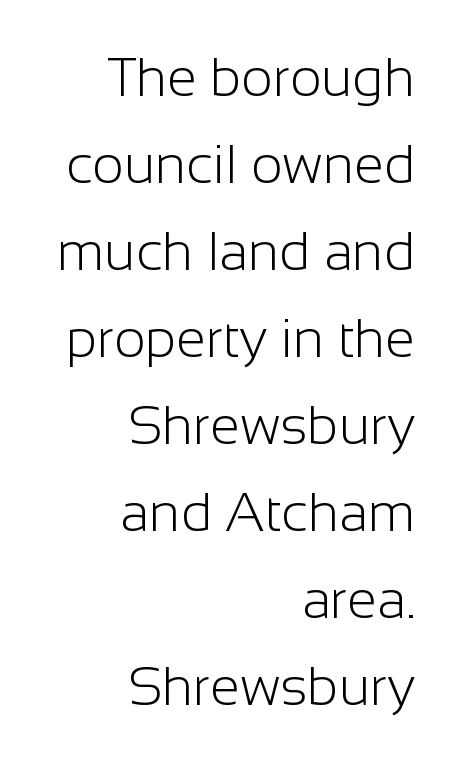
The image shows 54 px light sans-serif type, upright; set right-aligned, normal line spacing (1.61x), normal letter spacing, not underlined; low stroke contrast and a medium x-height.
